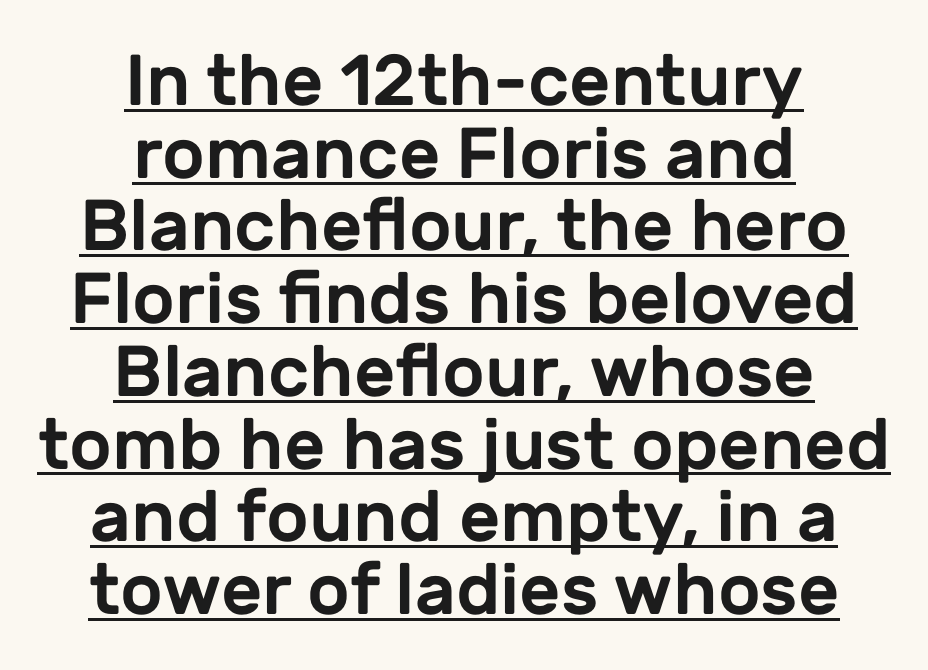
The image shows 72 px sans-serif type, upright; set centered, tight line spacing (1.01x), normal letter spacing, underlined; low stroke contrast and a medium x-height.
